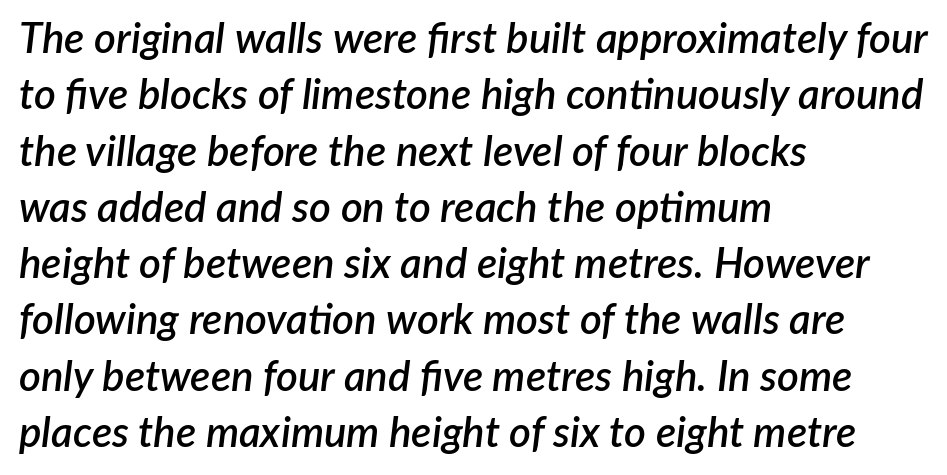
{"italic": "yes", "lean": "right", "slant_degrees": 7, "bold": "semi", "weight": "semibold", "width": "normal", "stroke_contrast": "low", "x_height": "medium", "monospaced": "no", "underline": "no", "align": "left", "line_spacing": "normal", "line_spacing_ratio": 1.34, "letter_spacing": "normal", "letter_spacing_em": 0.0, "glyph_px": 42}
